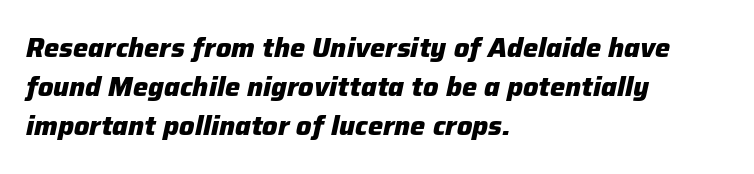
Regular leading. You'd pick this weight for a headline — it's a proper bold. The area under the type is left untouched. Slanted lettering throughout.
